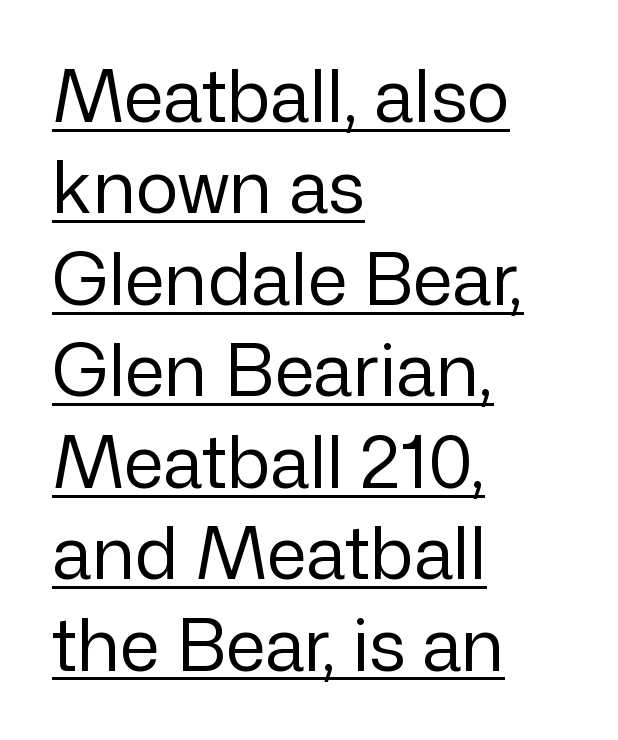
The image shows 72 px regular-weight sans-serif type, upright; set left-aligned, normal line spacing (1.27x), normal letter spacing, underlined; low stroke contrast and a medium x-height.
